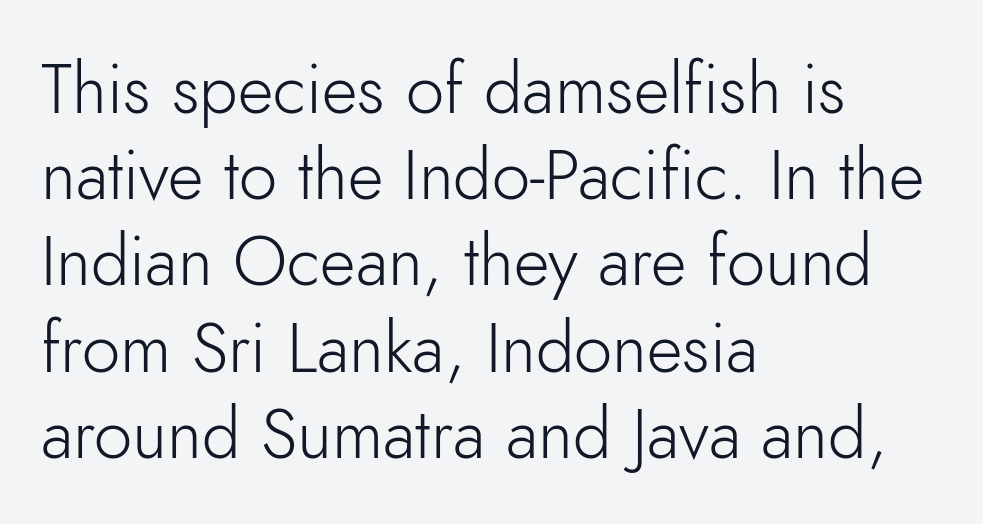
The image shows 69 px light sans-serif type, upright; set left-aligned, normal line spacing (1.25x), normal letter spacing, not underlined; low stroke contrast and a small x-height.
